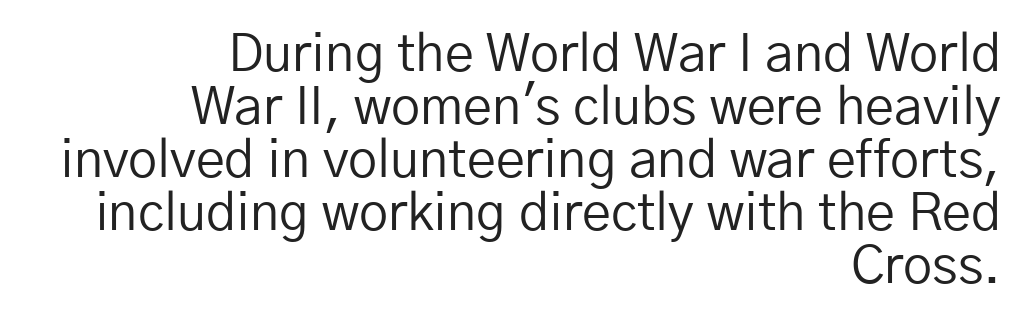
The image shows 52 px regular-weight sans-serif type, upright; set right-aligned, tight line spacing (1.02x), normal letter spacing, not underlined; low stroke contrast and a medium x-height.
